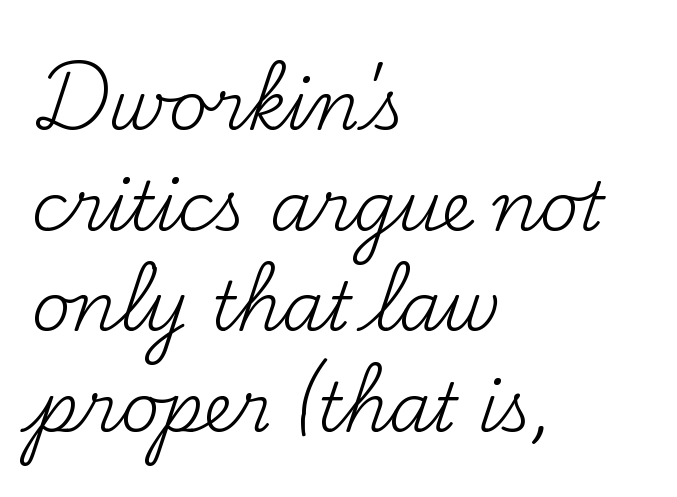
Q: Is the text bold? A: No.
Q: Is the text italic (slanted)? A: Yes.
Q: Is the typeface a serif or a sans-serif typeface? A: Serif.
Q: Is the text underlined? A: No.
Q: How is the paragraph aligned? A: Left-aligned.
Q: Is the spacing between letters normal or unusually wide? A: Normal.
Q: Is the spacing between lines tight, normal or loose? A: Normal.
Q: Width (condensed, normal, or wide)? A: Normal.
Q: Stroke contrast? A: Medium.
Q: x-height? A: Small.
Q: Monospaced? A: No.
